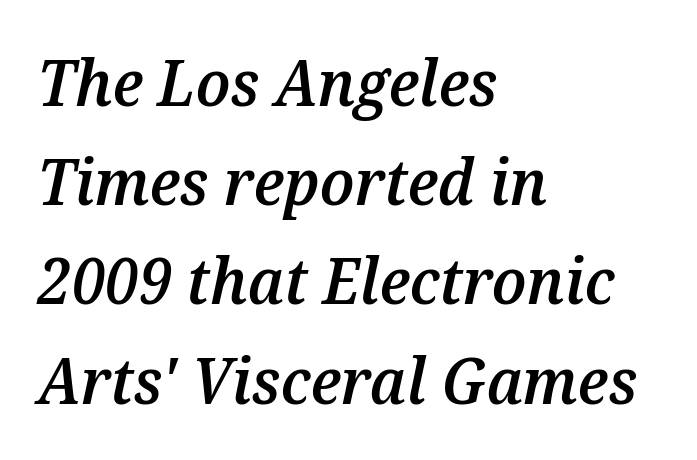
Q: Is the text bold? A: Semi-bold.
Q: Is the text italic (slanted)? A: Yes, it leans right by about 12 degrees.
Q: Is the text underlined? A: No.
Q: How is the paragraph aligned? A: Left-aligned.
Q: Is the spacing between letters normal or unusually wide? A: Normal.
Q: Is the spacing between lines tight, normal or loose? A: Normal.
Q: Width (condensed, normal, or wide)? A: Normal.
Q: Stroke contrast? A: Medium.
Q: x-height? A: Medium.
Q: Monospaced? A: No.
